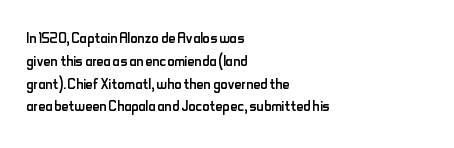
Does extra space separate the letters? No, they use regular spacing. Ink coverage per letter is moderate at most. If you drew a line through each stem, it would be perfectly vertical. Every row of glyphs begins at an identical x-position on the left. Check the space under the baseline: it is left empty.
